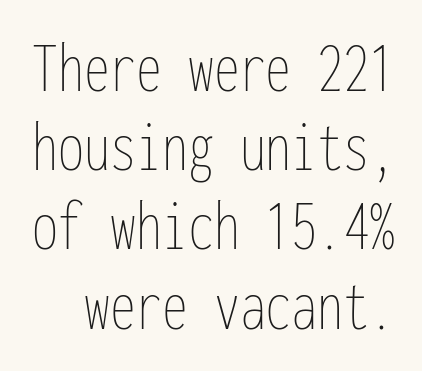
{"italic": "no", "bold": "no", "weight": "thin", "width": "condensed", "stroke_contrast": "low", "x_height": "medium", "monospaced": "yes", "underline": "no", "line_spacing": "tight", "line_spacing_ratio": 1.07, "letter_spacing": "normal", "letter_spacing_em": 0.0, "glyph_px": 74}
